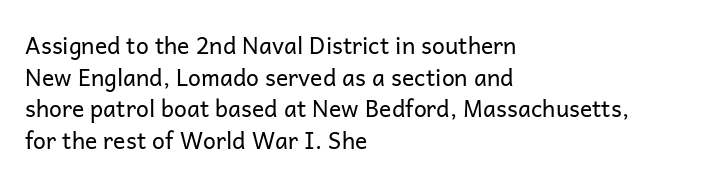
{"italic": "no", "bold": "no", "underline": "no", "align": "left", "line_spacing": "normal", "line_spacing_ratio": 1.38, "letter_spacing": "normal", "letter_spacing_em": 0.0, "glyph_px": 23}
